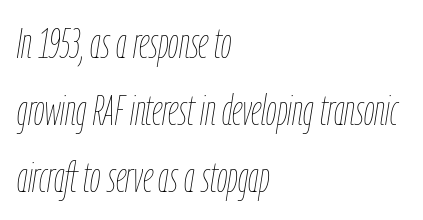
How are the letters spaced? Ordinarily, with no added tracking. Think of a printed novel: that variable character pitch is what you see here. Looking at the ascenders, they clearly lean. The lines are quadded left. Letters have the restrained weight of plain body copy at most. Compared with typical paragraphs, the rows here are spaced about the same.
